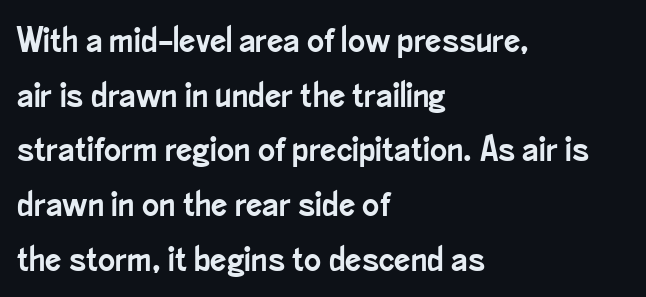
{"serif": "no", "italic": "no", "width": "condensed", "stroke_contrast": "low", "x_height": "small", "monospaced": "no", "underline": "no", "align": "left", "line_spacing": "normal", "line_spacing_ratio": 1.52, "letter_spacing": "normal", "letter_spacing_em": 0.0, "glyph_px": 36}
